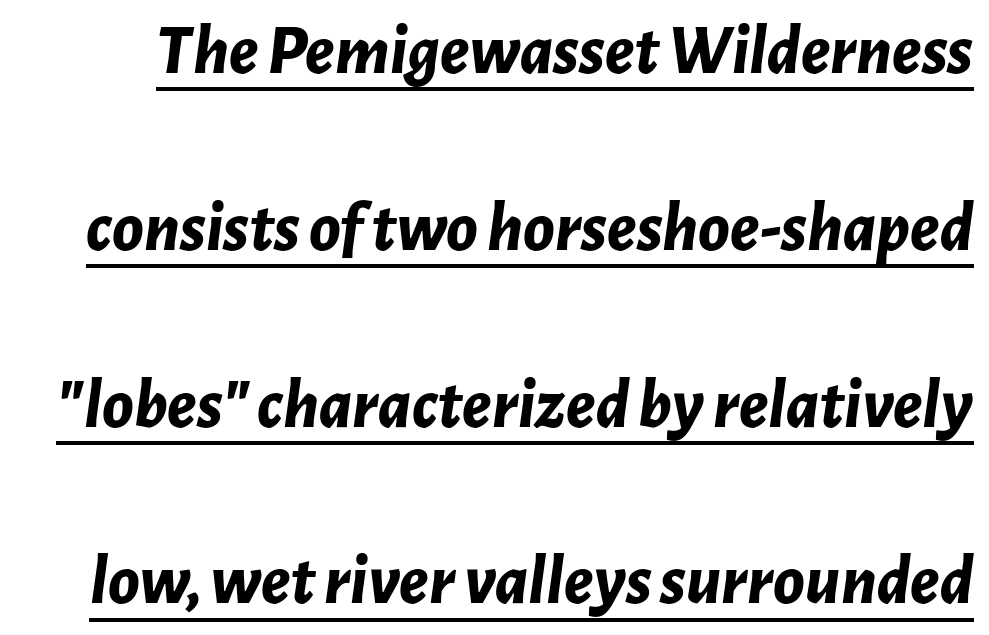
{"italic": "yes", "lean": "right", "slant_degrees": 7, "bold": "yes", "weight": "bold", "width": "normal", "stroke_contrast": "low", "x_height": "medium", "monospaced": "no", "underline": "yes", "line_spacing": "loose", "line_spacing_ratio": 2.49, "letter_spacing": "normal", "letter_spacing_em": 0.0, "glyph_px": 71}
